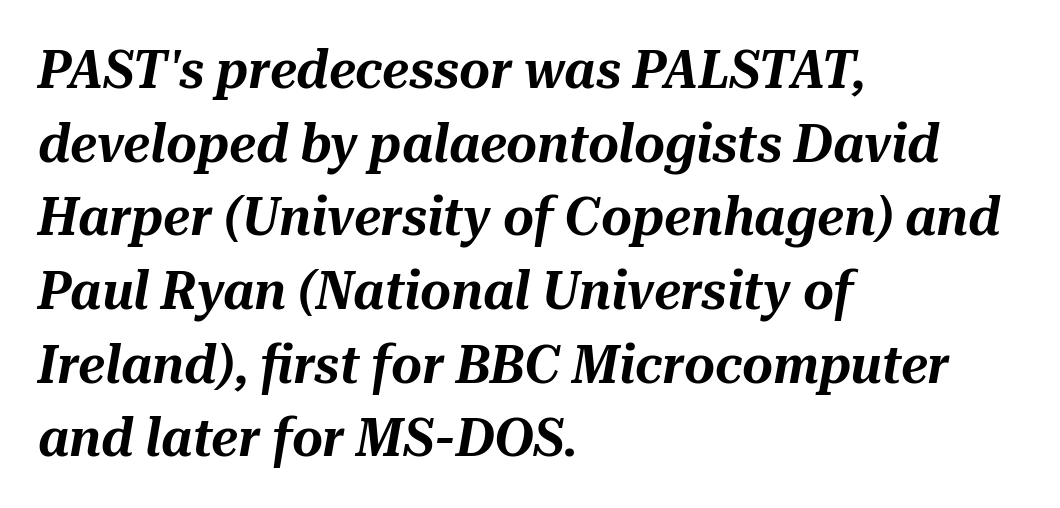
The image shows 53 px text type, italic (leaning right); set left-aligned, normal line spacing (1.39x), normal letter spacing, not underlined; medium stroke contrast and a medium x-height.
